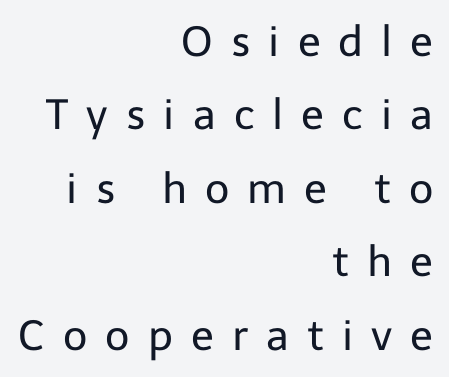
Posture: vertical. Classification — sans serif. Do the characters align in a grid? No, the font is proportional. Does extra space separate the letters? Yes, quite a lot of it. Any mark beneath the type? The region is blank. The compositor pushed each line to the right boundary.
